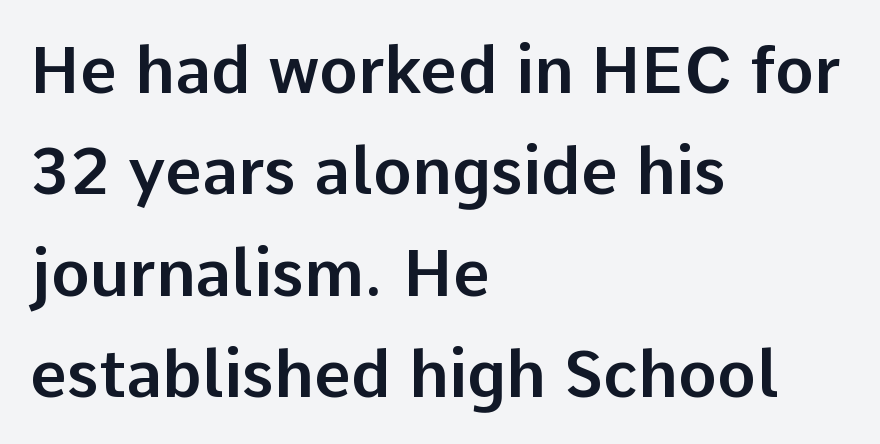
The image shows 65 px sans-serif type, upright; set left-aligned, normal line spacing (1.56x), normal letter spacing, not underlined; low stroke contrast and a medium x-height.
